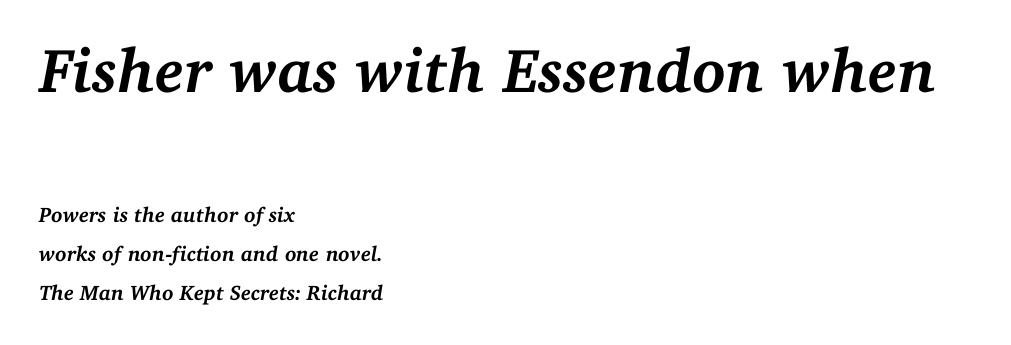
Looks like regular typesetting: each glyph gets only the width it needs. In terms of letterspacing, this is plain default setting. It's the slanting kind of type. The gap between lines stays unmarked.
